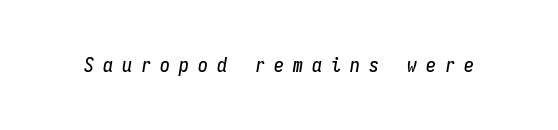
The foot of each line stays bare and open. Emphasis-style slanted type is in use. Glyph-to-glyph distance is far greater than everyday printed text.
